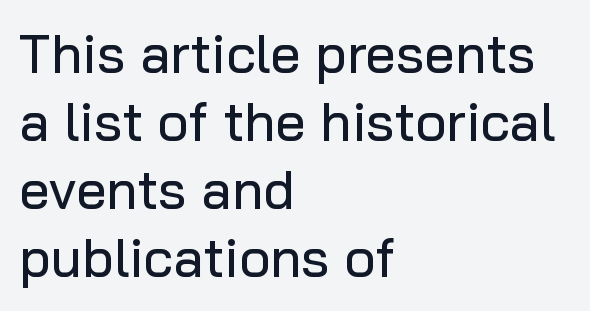
The image shows 54 px sans-serif type, upright; set left-aligned, normal line spacing (1.26x), normal letter spacing, not underlined; low stroke contrast and a medium x-height.
